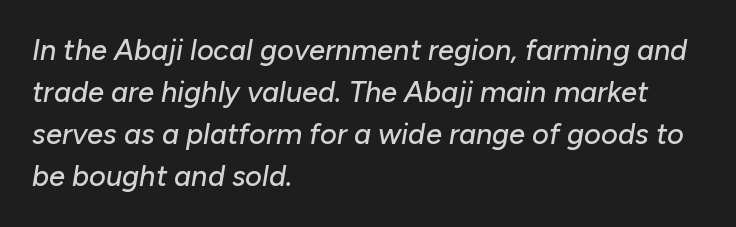
Left-aligned paragraph, ragged on the right. Does the lettering tilt? It does — this is italic. This block has exactly the height ordinary leading produces. Each word holds together tightly as a unit, with standard inter-letter gaps. Plain, unruled lines of type. Each letter keeps its own natural width here, so spacing adapts to shape.
